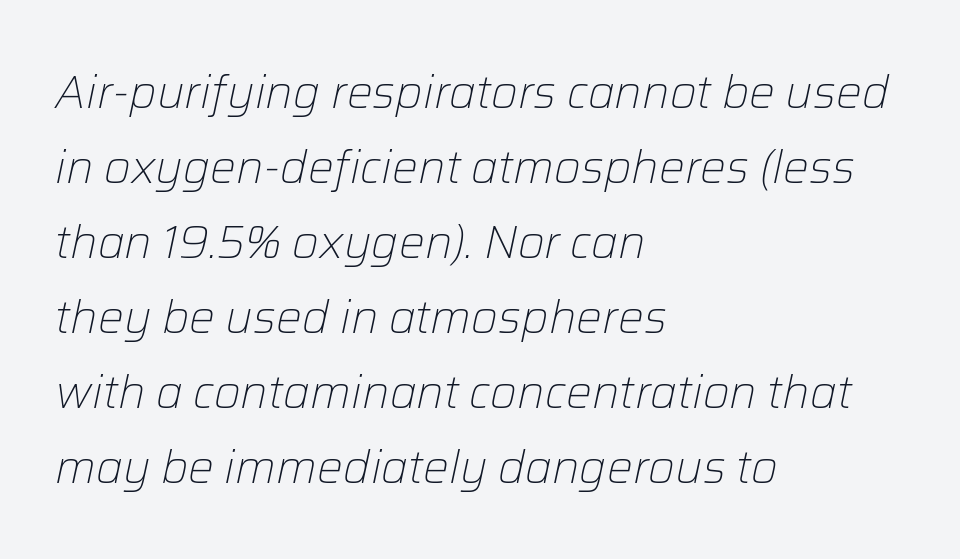
{"italic": "yes", "lean": "right", "slant_degrees": 12, "bold": "no", "weight": "light", "width": "normal", "stroke_contrast": "low", "x_height": "medium", "monospaced": "no", "underline": "no", "align": "left", "line_spacing": "normal", "line_spacing_ratio": 1.63, "letter_spacing": "normal", "letter_spacing_em": 0.0, "glyph_px": 46}
